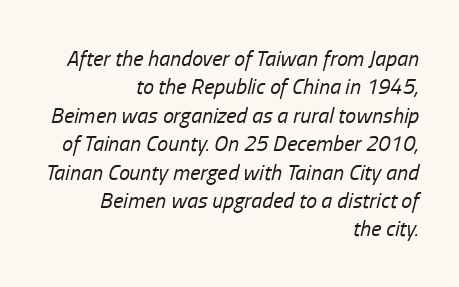
The image shows 22 px text type, italic (leaning right); set right-aligned, normal line spacing (1.29x), normal letter spacing, not underlined.
